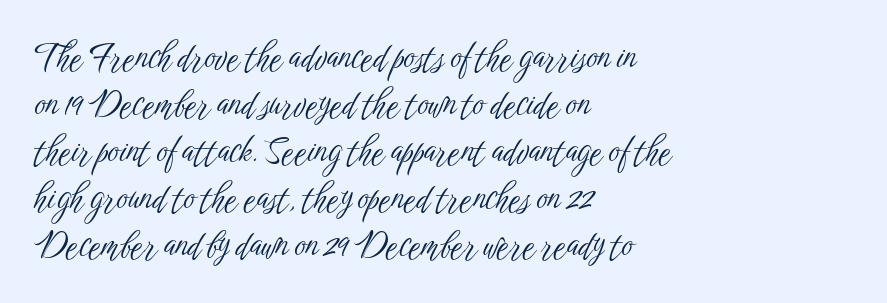
The image shows 34 px light, condensed sans-serif type; set left-aligned, normal line spacing (1.38x), normal letter spacing, not underlined; low stroke contrast and a medium x-height.
